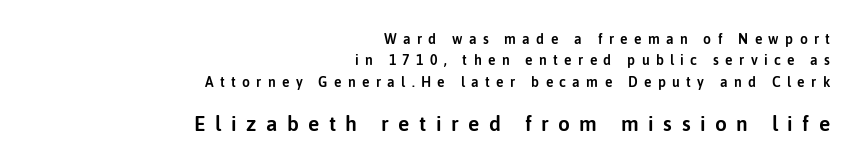
A student would call this right alignment; a typographer would say flush right, rag left. Plain, unruled lines of type. The designer left line spacing at the default. Whoever set this made the second block the dominant, larger element. Tracking value appears strongly positive — letters spread wide. Tall strokes in this sample are plumb rather than angled.
